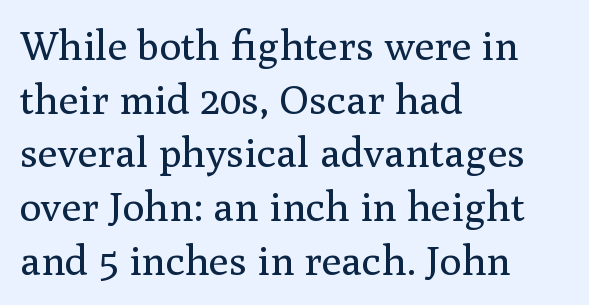
The image shows 41 px regular-weight serif type, upright; set left-aligned, normal line spacing (1.31x), normal letter spacing, not underlined; medium stroke contrast and a medium x-height.
